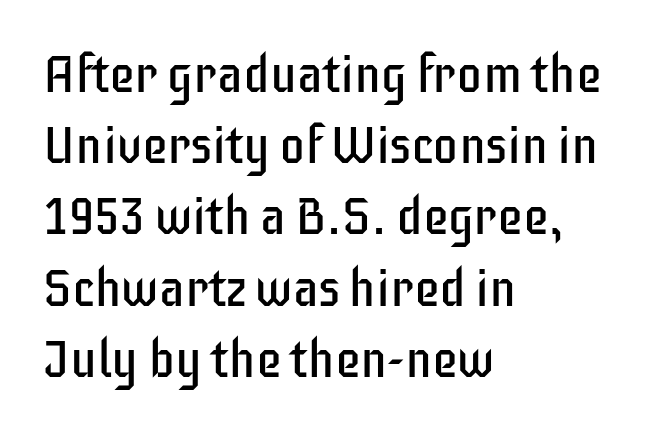
The image shows 52 px regular-weight, condensed sans-serif type, upright; set left-aligned, normal line spacing (1.37x), normal letter spacing, not underlined; low stroke contrast and a large x-height.
